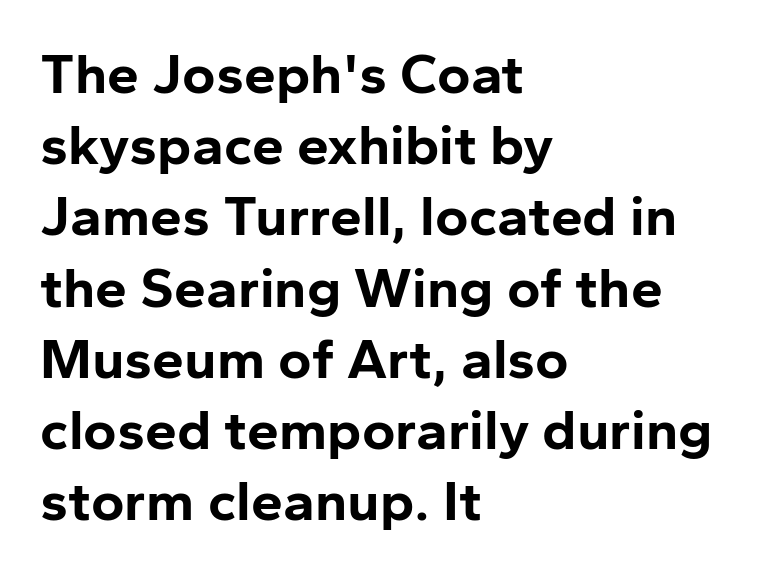
Q: Is the text bold? A: Yes.
Q: Is the text italic (slanted)? A: No, it is upright.
Q: Is the typeface a serif or a sans-serif typeface? A: Sans-serif.
Q: Is the text underlined? A: No.
Q: How is the paragraph aligned? A: Left-aligned.
Q: Is the spacing between letters normal or unusually wide? A: Normal.
Q: Is the spacing between lines tight, normal or loose? A: Normal.
Q: Width (condensed, normal, or wide)? A: Normal.
Q: Stroke contrast? A: Low.
Q: x-height? A: Medium.
Q: Monospaced? A: No.
